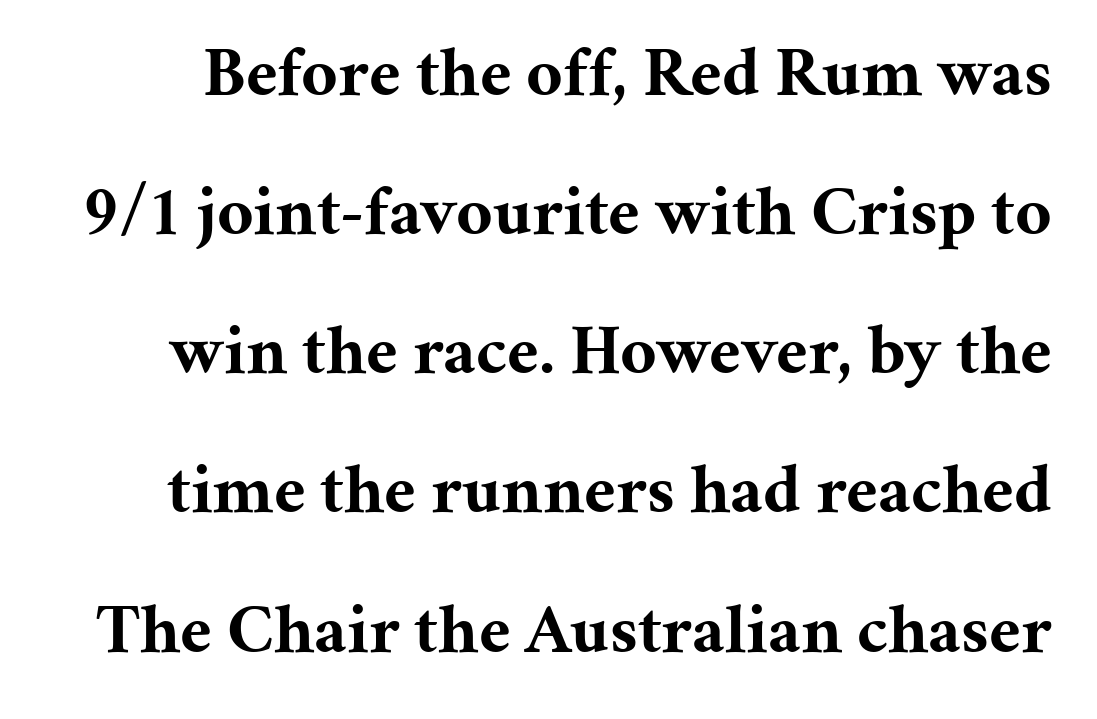
The image shows 71 px bold serif type, upright; set loose line spacing (1.96x), normal letter spacing, not underlined; medium stroke contrast and a medium x-height.
